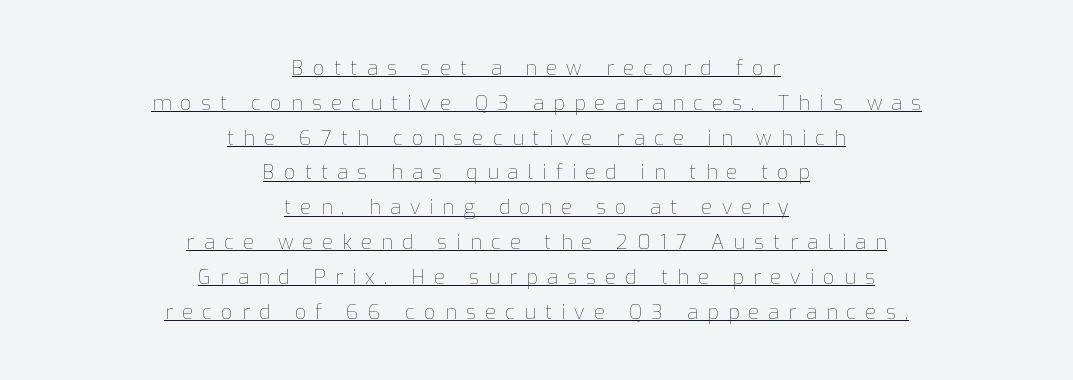
{"italic": "no", "bold": "no", "underline": "yes", "align": "center", "line_spacing_ratio": 1.74, "letter_spacing": "wide", "letter_spacing_em": 0.46, "glyph_px": 20}
